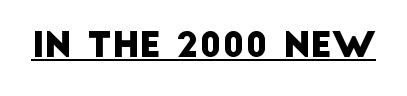
Underlining? Definitely there. Tracking value appears to be zero — textbook default spacing. Proportional: the letters do not fall into vertical columns. Are there feet on the stems? There aren't — it's a sans.
